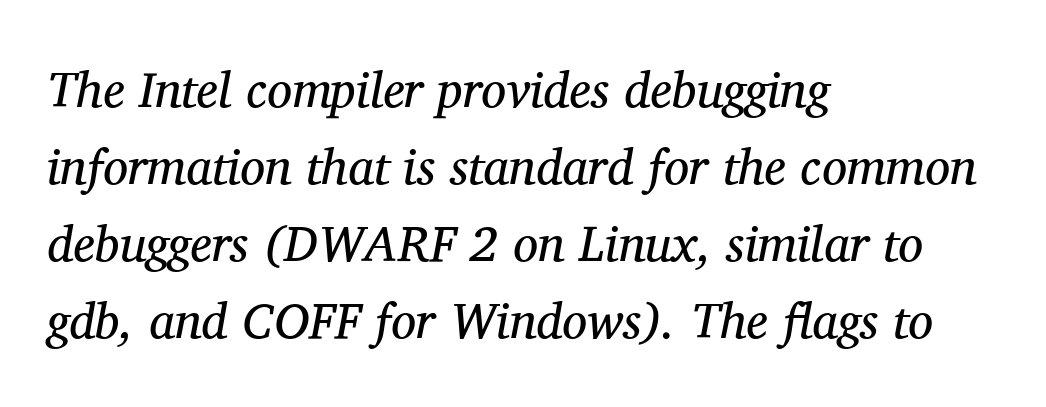
The image shows 50 px regular-weight serif type, italic (leaning right); set left-aligned, normal line spacing (1.54x), normal letter spacing, not underlined; medium stroke contrast and a medium x-height.
